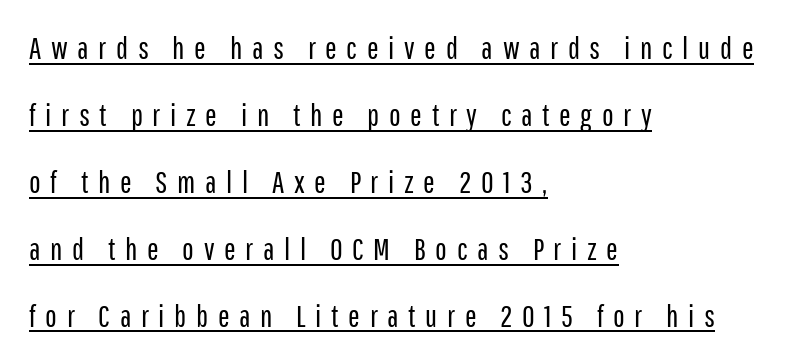
Vertical strokes here are truly vertical. Widely set lines give the paragraph a tall, airy silhouette. These glyphs show unthickened strokes, regular width or finer. Decoration check: the copy is underlined. This sample uses a sans-serif face. If you drew a ruler down the left edge, every line would touch it.
